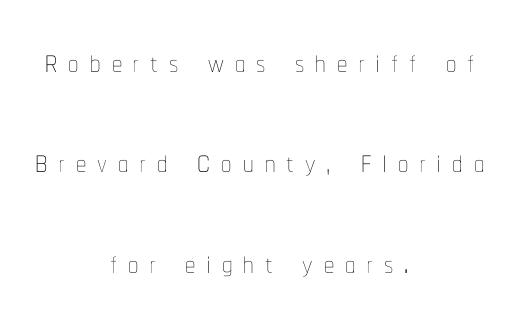
Q: Is the text bold? A: No.
Q: Is the text italic (slanted)? A: No, it is upright.
Q: Is the text underlined? A: No.
Q: How is the paragraph aligned? A: Centered.
Q: Is the spacing between letters normal or unusually wide? A: Unusually wide.
Q: Is the spacing between lines tight, normal or loose? A: Loose.
Q: Width (condensed, normal, or wide)? A: Condensed.
Q: Stroke contrast? A: Low.
Q: x-height? A: Medium.
Q: Monospaced? A: No.
